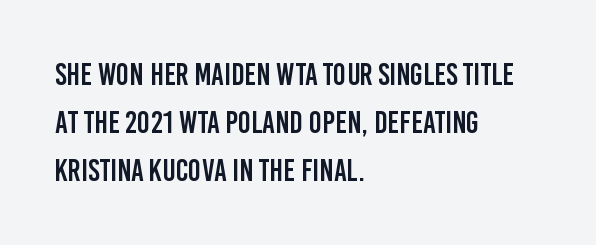
Here the glyphs are tracked normally, forming tight word shapes. Character widths vary here, with narrow letters taking less room than wide ones. Each line starts at the same left margin while the right side varies. Students, observe: this is what conventionally led text looks like. Nope, not italic — everything's standing straight. A sans-serif font was chosen for this passage.
